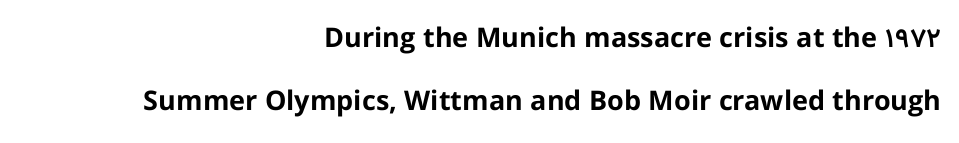
Whoever set this chose breathing room over compactness in the vertical rhythm. Lines of text with bare space underneath. A dark, heavy texture on the line: the type is bold. The letterforms sit shoulder to shoulder at normal distance. The paragraph has a hard right edge and a soft left edge.
